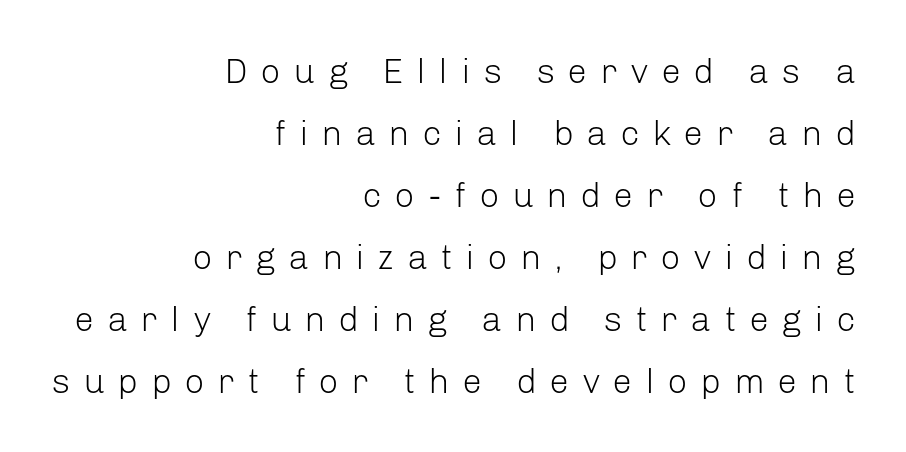
The passage shown is typeset with a sans-serif family. Vertical strokes here are truly vertical. This sample has the flowing, uneven cadence of proportional lettering. Substantial extra tracking has been applied to these lines.
